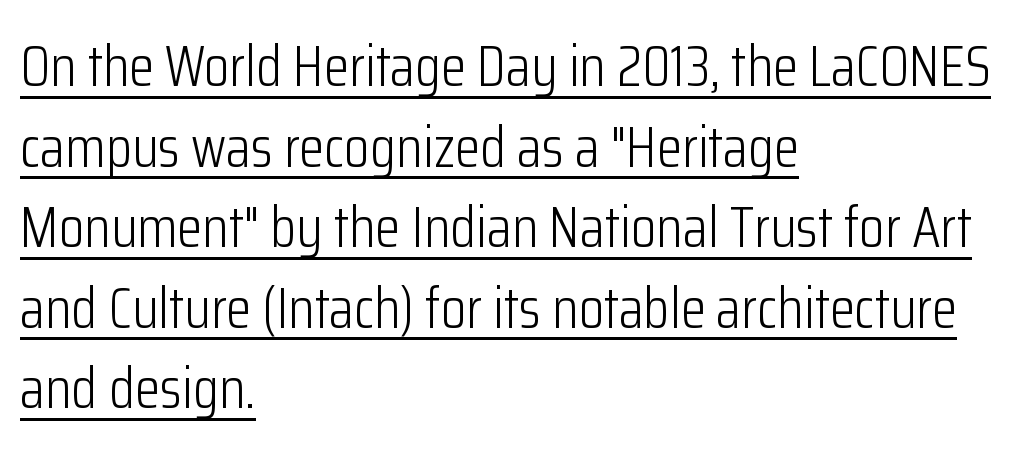
The image shows 58 px light, condensed sans-serif type, upright; set left-aligned, normal line spacing (1.39x), normal letter spacing, underlined; low stroke contrast and a medium x-height.
